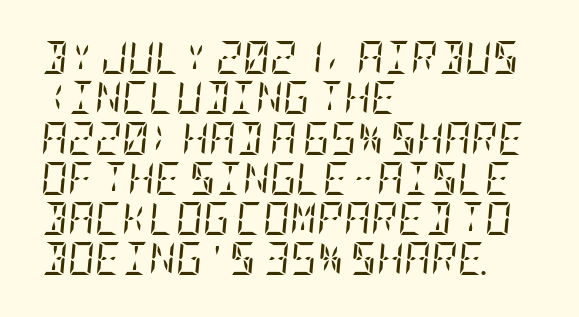
Q: Is the text bold? A: No.
Q: Is the text italic (slanted)? A: Yes, it leans right by about 5 degrees.
Q: Is the typeface a serif or a sans-serif typeface? A: Serif.
Q: Is the text underlined? A: No.
Q: How is the paragraph aligned? A: Left-aligned.
Q: Is the spacing between letters normal or unusually wide? A: Normal.
Q: Width (condensed, normal, or wide)? A: Condensed.
Q: Stroke contrast? A: Low.
Q: x-height? A: Large.
